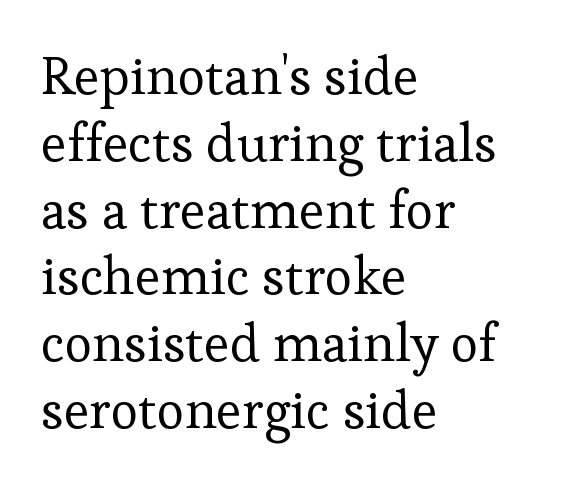
Q: Is the text bold? A: No.
Q: Is the text italic (slanted)? A: No, it is upright.
Q: Is the typeface a serif or a sans-serif typeface? A: Serif.
Q: Is the text underlined? A: No.
Q: How is the paragraph aligned? A: Left-aligned.
Q: Is the spacing between letters normal or unusually wide? A: Normal.
Q: Is the spacing between lines tight, normal or loose? A: Normal.
Q: Width (condensed, normal, or wide)? A: Normal.
Q: Stroke contrast? A: Low.
Q: x-height? A: Medium.
Q: Monospaced? A: No.
